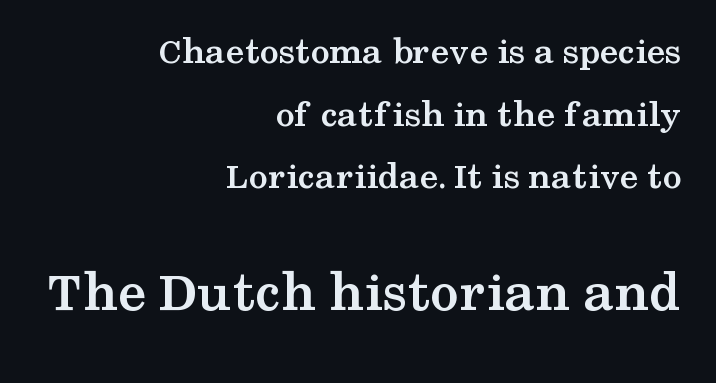
Students, observe: this is what conventionally led text looks like. Regarding serifs, this sample has them. The typography opts for an upright posture over an oblique one. The face used here is proportionally spaced, like ordinary book or web type.
